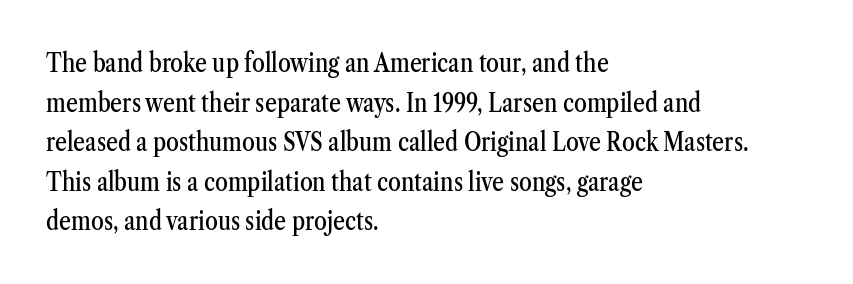
Interline gaps are of average width in this sample. The type sits square on the baseline with zero lean. Just letters on the line, the space beneath them empty. Students, note that the glyphs here touch the page at normal intervals. The rendering anchors every line to the left-hand side.
